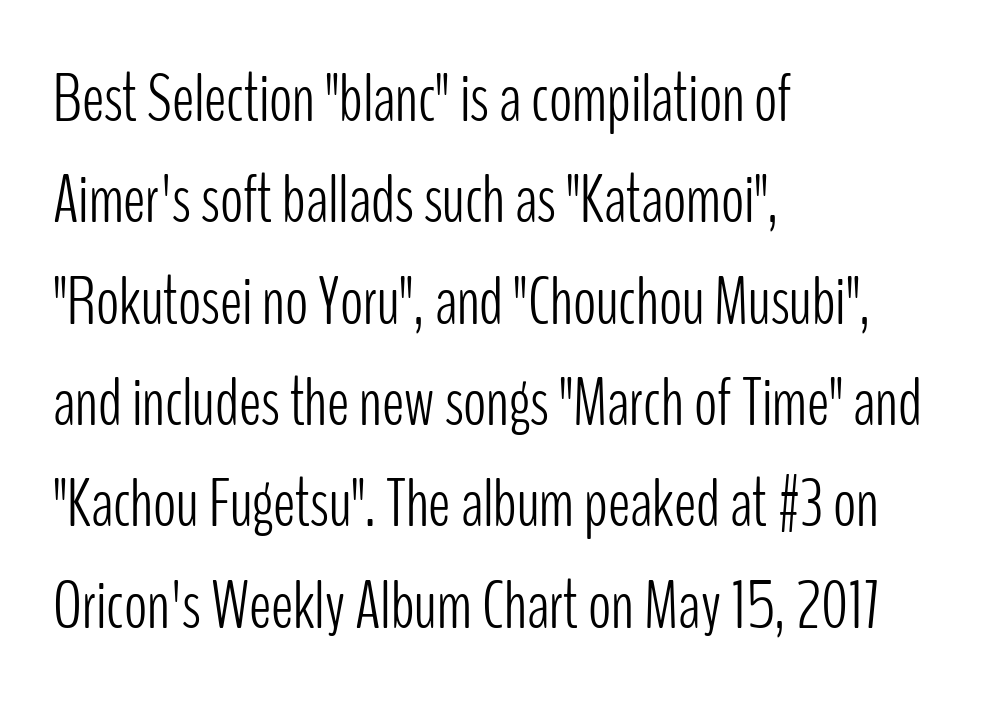
{"serif": "no", "italic": "no", "bold": "no", "weight": "light", "width": "condensed", "stroke_contrast": "low", "x_height": "medium", "monospaced": "no", "underline": "no", "align": "left", "line_spacing": "normal", "line_spacing_ratio": 1.49, "letter_spacing": "normal", "letter_spacing_em": 0.0, "glyph_px": 68}
